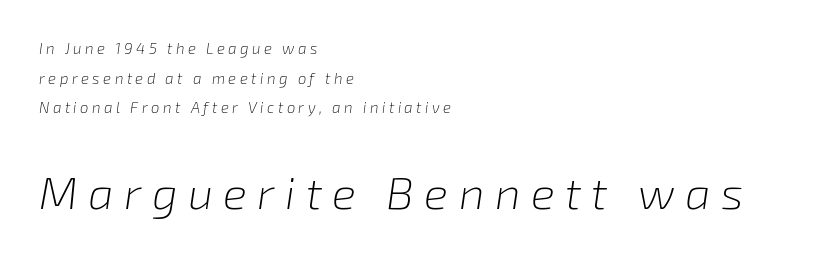
{"italic": "yes", "lean": "right", "slant_degrees": 8, "bold": "no", "weight": "light", "width": "normal", "stroke_contrast": "low", "x_height": "medium", "monospaced": "no", "underline": "no", "align": "left", "line_spacing": "loose", "line_spacing_ratio": 1.98, "letter_spacing": "wide", "letter_spacing_em": 0.23, "larger_block": "second", "size_ratio": 3.0, "glyph_px": 45}
